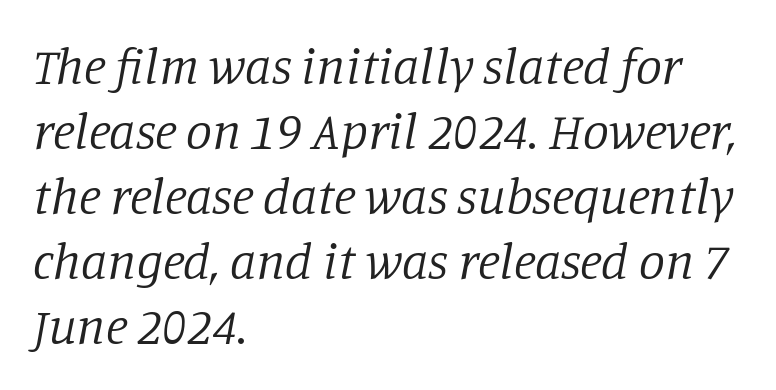
The image shows 52 px regular-weight serif type, italic (leaning right); set left-aligned, normal line spacing (1.25x), normal letter spacing, not underlined; low stroke contrast and a large x-height.
